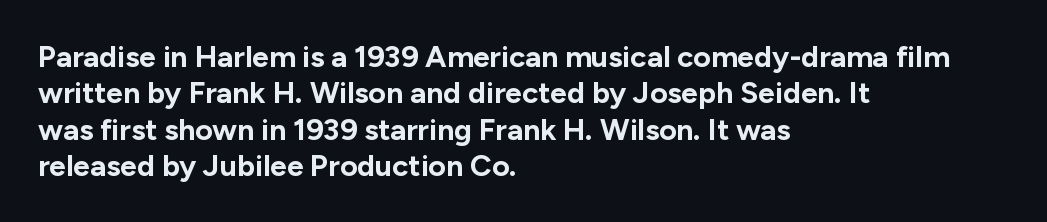
Q: Is the text bold? A: Yes.
Q: Is the text italic (slanted)? A: No, it is upright.
Q: Is the typeface a serif or a sans-serif typeface? A: Sans-serif.
Q: Is the text underlined? A: No.
Q: How is the paragraph aligned? A: Left-aligned.
Q: Is the spacing between letters normal or unusually wide? A: Normal.
Q: Width (condensed, normal, or wide)? A: Normal.
Q: Stroke contrast? A: Low.
Q: x-height? A: Medium.
Q: Monospaced? A: No.
